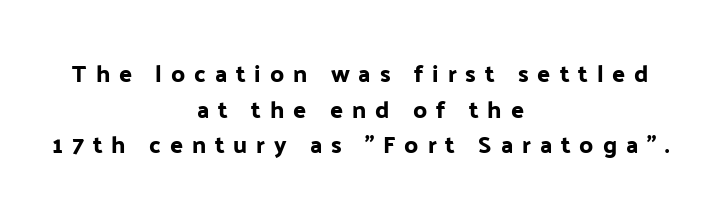
{"italic": "no", "underline": "no", "align": "center", "line_spacing": "normal", "line_spacing_ratio": 1.48, "letter_spacing": "wide", "letter_spacing_em": 0.37, "glyph_px": 24}
